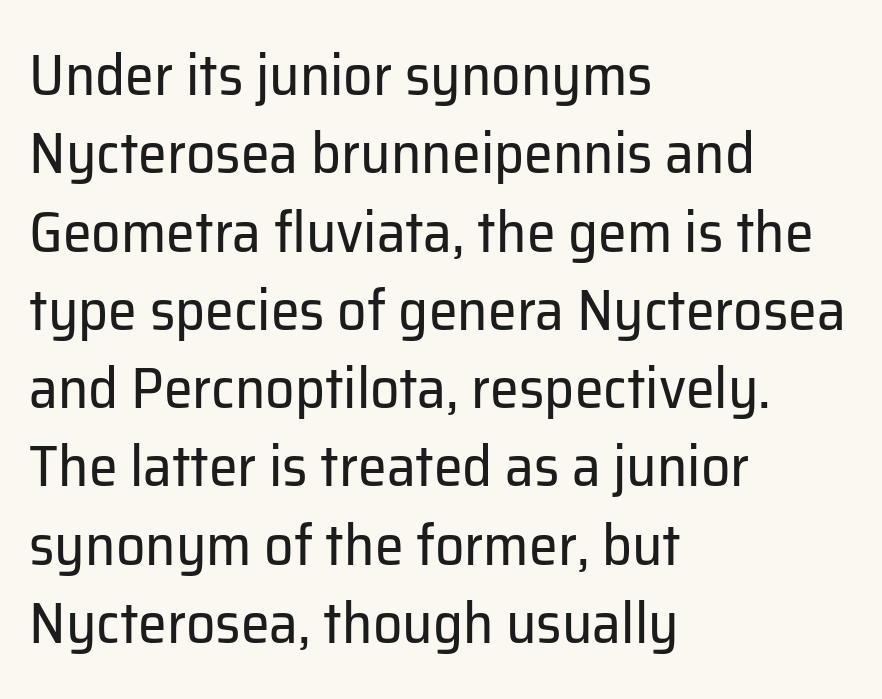
{"serif": "no", "italic": "no", "bold": "no", "weight": "regular", "width": "normal", "stroke_contrast": "low", "x_height": "medium", "monospaced": "no", "underline": "no", "align": "left", "line_spacing": "normal", "line_spacing_ratio": 1.35, "letter_spacing": "normal", "letter_spacing_em": 0.0, "glyph_px": 58}
